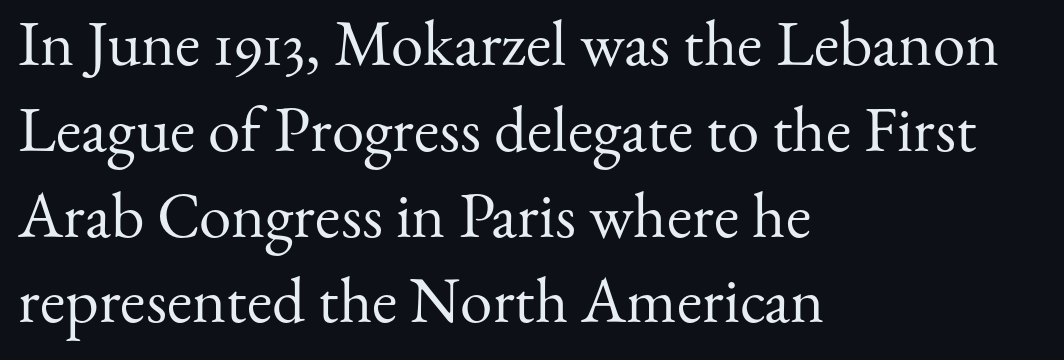
{"serif": "yes", "italic": "no", "bold": "no", "weight": "regular", "width": "normal", "stroke_contrast": "medium", "x_height": "small", "monospaced": "no", "underline": "no", "align": "left", "line_spacing": "normal", "line_spacing_ratio": 1.32, "letter_spacing": "normal", "letter_spacing_em": 0.0, "glyph_px": 65}
